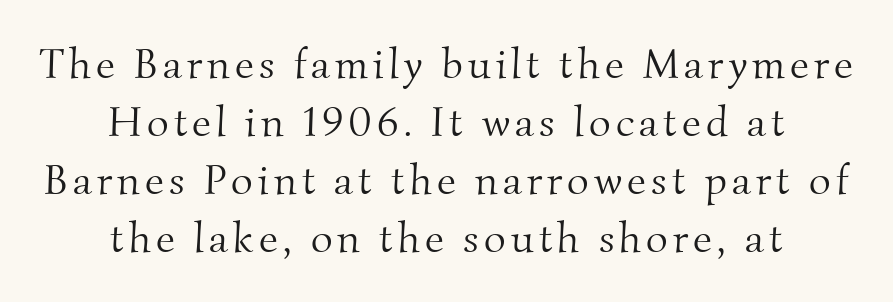
{"serif": "yes", "bold": "no", "weight": "light", "width": "normal", "stroke_contrast": "medium", "x_height": "small", "monospaced": "no", "underline": "no", "align": "center", "line_spacing": "normal", "line_spacing_ratio": 1.38, "glyph_px": 42}
